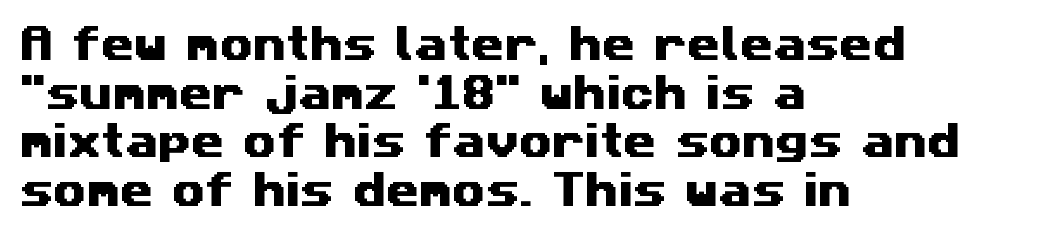
The image shows 38 px wide sans-serif type; set left-aligned, normal line spacing (1.28x), normal letter spacing, not underlined; medium stroke contrast and a medium x-height.
